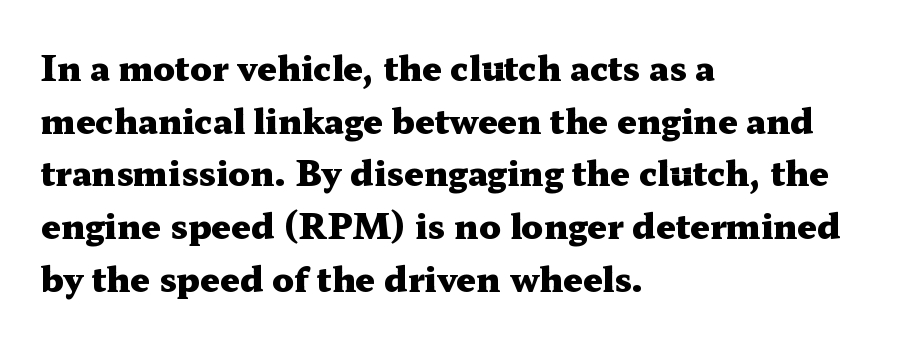
The image shows 34 px heavy, wide serif type, upright; set left-aligned, normal line spacing (1.55x), normal letter spacing, not underlined; medium stroke contrast and a medium x-height.
